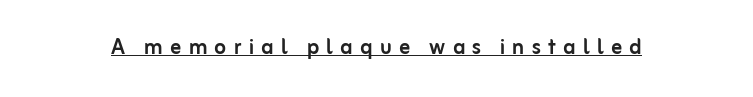
{"italic": "no", "underline": "yes", "letter_spacing": "wide", "letter_spacing_em": 0.27, "glyph_px": 27}
